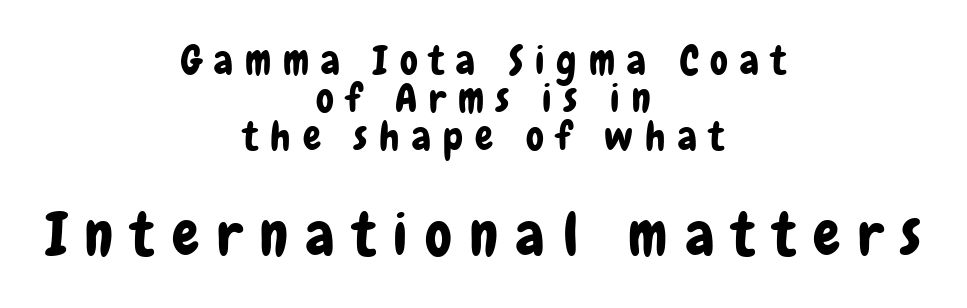
The image shows 60 px condensed sans-serif type, upright; set centered, tight line spacing (0.95x), unusually wide letter spacing (+0.3 em), not underlined; the second (bottom) block is 1.5x larger; low stroke contrast and a medium x-height.
